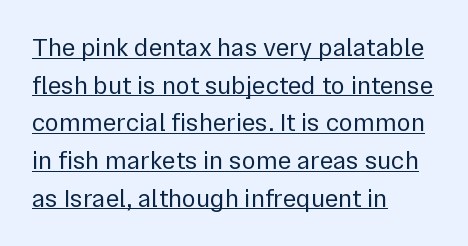
{"italic": "no", "bold": "no", "underline": "yes", "align": "left", "line_spacing": "normal", "line_spacing_ratio": 1.45, "letter_spacing": "normal", "letter_spacing_em": 0.0, "glyph_px": 26}
